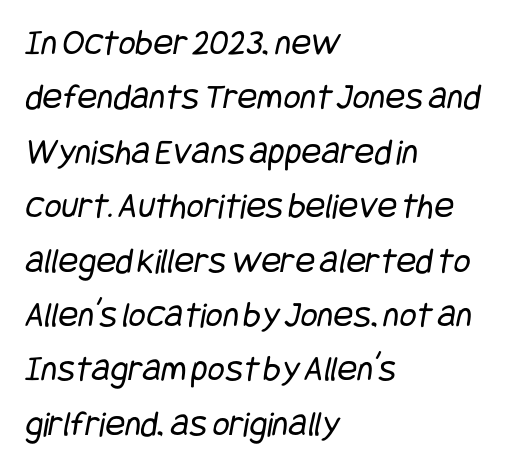
The letters look calm and open, with moderate or lighter stems. The line-height multiplier appears to be the usual default. The passage is arranged the way most books set body copy — flush left. The rendering shows plain stroke endings on the letterforms — a sans-serif design.
